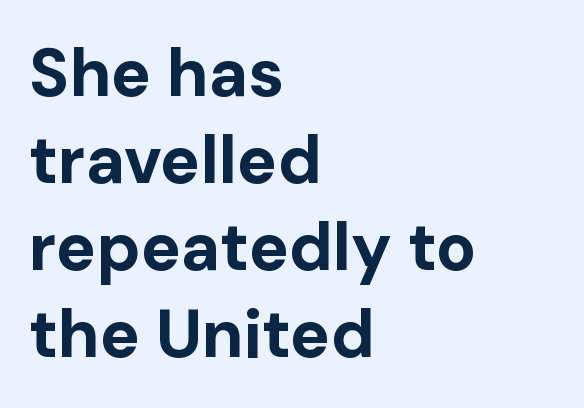
Q: Is the text bold? A: Yes.
Q: Is the text italic (slanted)? A: No, it is upright.
Q: Is the typeface a serif or a sans-serif typeface? A: Sans-serif.
Q: Is the text underlined? A: No.
Q: How is the paragraph aligned? A: Left-aligned.
Q: Is the spacing between letters normal or unusually wide? A: Normal.
Q: Is the spacing between lines tight, normal or loose? A: Normal.
Q: Width (condensed, normal, or wide)? A: Normal.
Q: Stroke contrast? A: Low.
Q: x-height? A: Medium.
Q: Monospaced? A: No.
